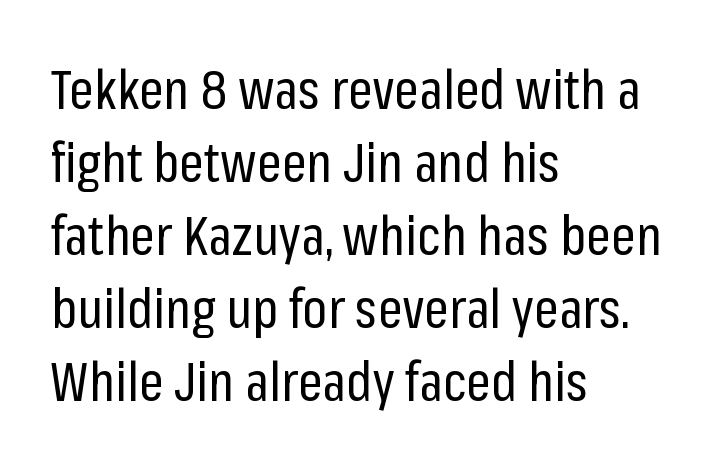
The image shows 54 px regular-weight, condensed sans-serif type, upright; set left-aligned, normal line spacing (1.35x), normal letter spacing, not underlined; low stroke contrast and a medium x-height.
